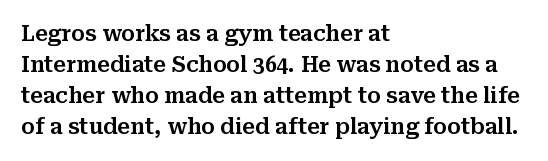
There is no visible air inserted between adjacent glyphs. Alignment: flush left. The words here are not underlined. The axis of the letterforms is exactly vertical. The designer left line spacing at the default.
